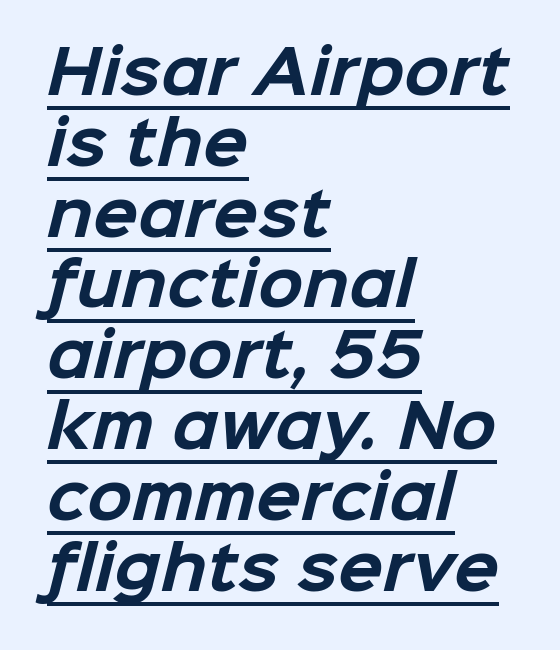
The image shows 59 px bold sans-serif type; set left-aligned, line spacing 1.2x, normal letter spacing, underlined; low stroke contrast and a medium x-height.
